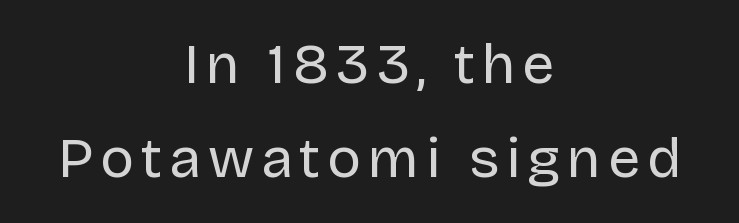
A centered setting, common on invitations and titles, is used for this passage. Compared with a typical body face, this is equally light or lighter still. These lines sit exactly where default settings would place them. The face used here is proportionally spaced, like ordinary book or web type. The passage shown is typeset with a sans-serif family. The specimen omits any rule beneath the text block's lines.
